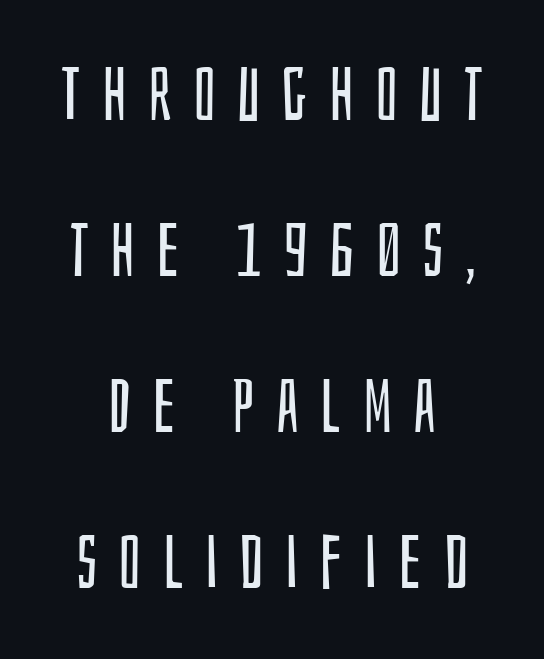
{"serif": "no", "italic": "no", "bold": "no", "weight": "regular", "width": "condensed", "stroke_contrast": "low", "x_height": "large", "monospaced": "no", "underline": "no", "align": "center", "line_spacing": "loose", "line_spacing_ratio": 2.08, "letter_spacing": "wide", "letter_spacing_em": 0.28, "glyph_px": 75}
